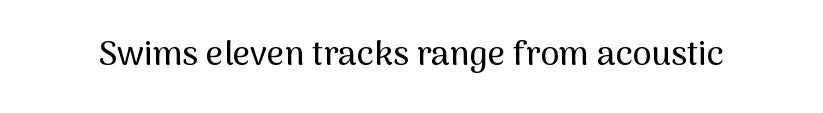
The image shows 34 px sans-serif type, upright; set normal letter spacing, not underlined; medium stroke contrast and a medium x-height.
